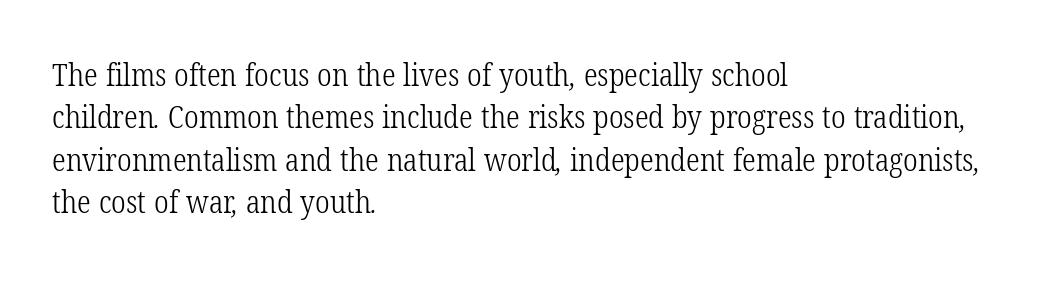
The image shows 31 px light, condensed serif type; set left-aligned, normal line spacing (1.37x), normal letter spacing, not underlined; low stroke contrast and a medium x-height.
